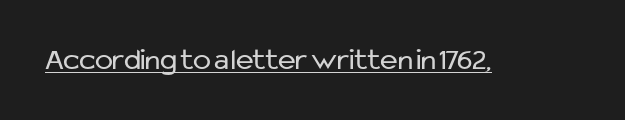
{"serif": "no", "italic": "no", "bold": "no", "weight": "regular", "width": "normal", "stroke_contrast": "low", "x_height": "medium", "monospaced": "no", "underline": "yes", "letter_spacing": "normal", "letter_spacing_em": 0.0, "glyph_px": 30}
